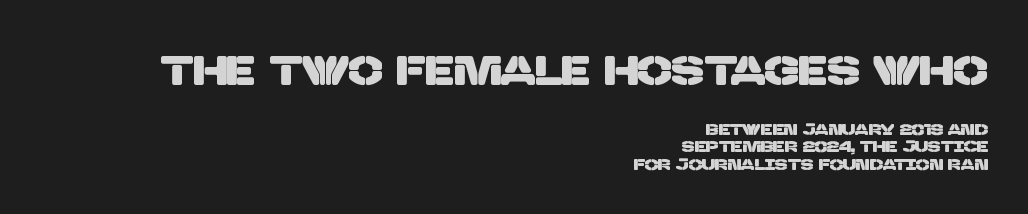
The image shows 41 px sans-serif type; set right-aligned, tight line spacing (1.08x), normal letter spacing, not underlined; the first (top) block is 2.56x larger; low stroke contrast and a large x-height.
